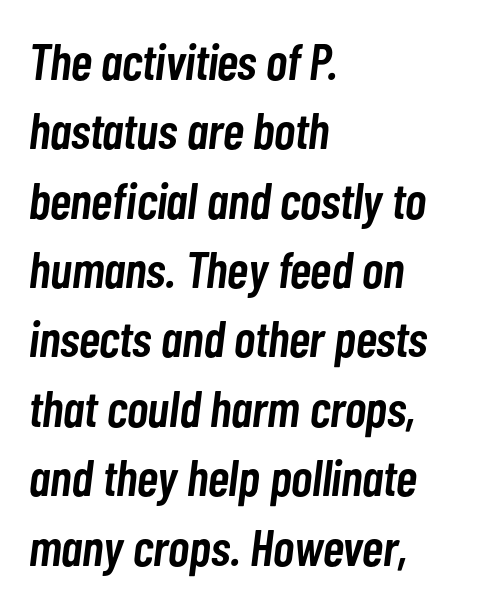
{"italic": "yes", "lean": "right", "slant_degrees": 7, "bold": "semi", "weight": "semibold", "width": "condensed", "stroke_contrast": "low", "x_height": "medium", "monospaced": "no", "underline": "no", "align": "left", "line_spacing": "normal", "line_spacing_ratio": 1.36, "letter_spacing": "normal", "letter_spacing_em": 0.0, "glyph_px": 51}
